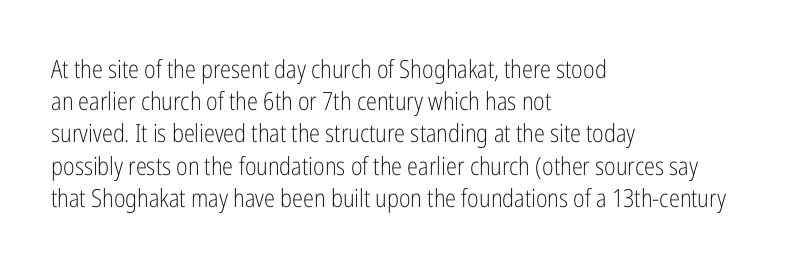
The image shows 25 px text type, upright; set left-aligned, normal line spacing (1.29x), normal letter spacing, not underlined.
